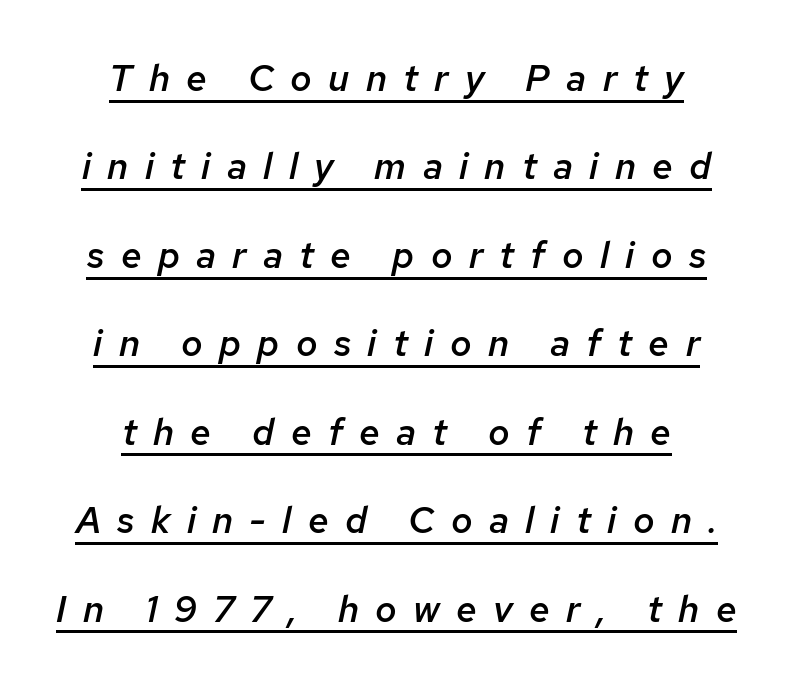
Q: Is the text bold? A: Semi-bold.
Q: Is the text italic (slanted)? A: Yes, it leans right by about 12 degrees.
Q: Is the text underlined? A: Yes.
Q: How is the paragraph aligned? A: Centered.
Q: Is the spacing between letters normal or unusually wide? A: Unusually wide.
Q: Is the spacing between lines tight, normal or loose? A: Loose.
Q: Width (condensed, normal, or wide)? A: Normal.
Q: Stroke contrast? A: Low.
Q: x-height? A: Medium.
Q: Monospaced? A: No.
